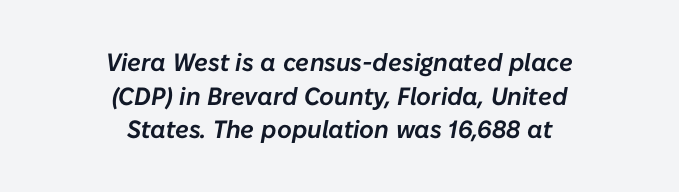
Descenders hang freely into open space. One-word summary of the alignment: center. Line spacing here is normal. Yep, that's italic — everything's leaning. The letterforms sit shoulder to shoulder at normal distance.
